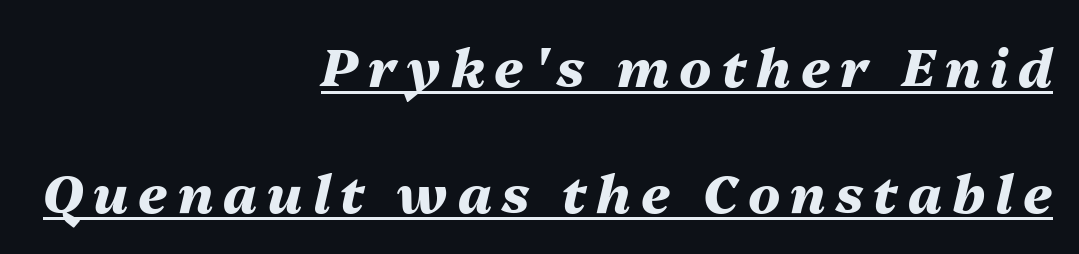
{"italic": "yes", "lean": "right", "slant_degrees": 13, "bold": "yes", "weight": "heavy", "width": "normal", "stroke_contrast": "medium", "x_height": "medium", "monospaced": "no", "underline": "yes", "align": "right", "line_spacing": "loose", "line_spacing_ratio": 2.37, "glyph_px": 53}
